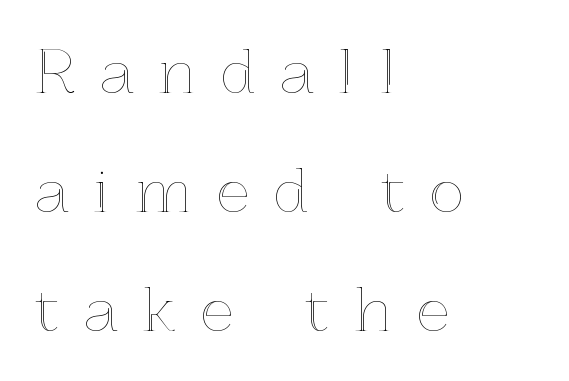
The image shows 58 px text type, upright; set left-aligned, loose line spacing (2.05x), unusually wide letter spacing (+0.43 em), not underlined; a medium x-height.
